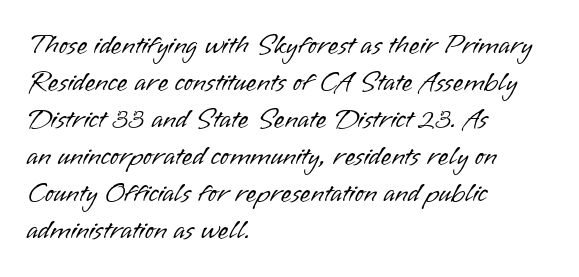
The image shows 27 px text type; set left-aligned, normal line spacing (1.37x), normal letter spacing, not underlined.
